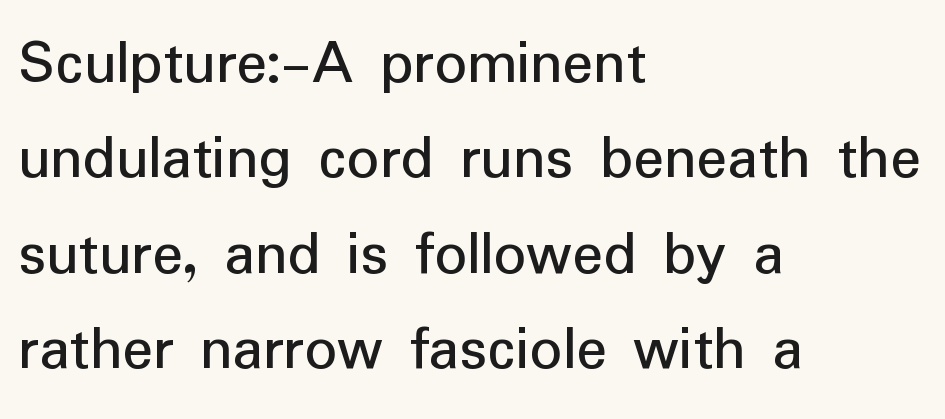
{"serif": "no", "italic": "no", "width": "normal", "stroke_contrast": "low", "x_height": "medium", "monospaced": "no", "underline": "no", "align": "left", "line_spacing": "normal", "line_spacing_ratio": 1.49, "letter_spacing": "normal", "letter_spacing_em": 0.0, "glyph_px": 64}
